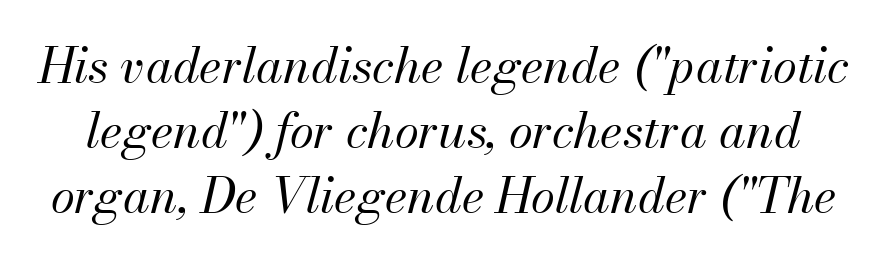
{"italic": "yes", "lean": "right", "slant_degrees": 13, "bold": "no", "weight": "regular", "width": "normal", "stroke_contrast": "medium", "x_height": "small", "monospaced": "no", "underline": "no", "line_spacing": "normal", "line_spacing_ratio": 1.33, "letter_spacing": "normal", "letter_spacing_em": 0.0, "glyph_px": 49}
